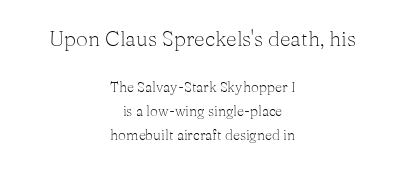
{"italic": "no", "bold": "no", "underline": "no", "align": "center", "line_spacing_ratio": 1.72, "letter_spacing": "normal", "letter_spacing_em": 0.0, "larger_block": "first", "size_ratio": 1.5, "glyph_px": 21}
